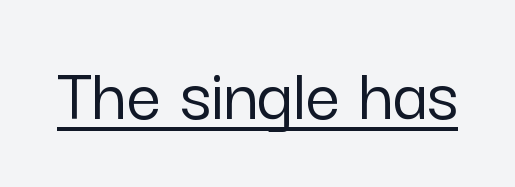
The image shows 77 px sans-serif type, upright; set normal letter spacing, underlined; low stroke contrast and a medium x-height.
